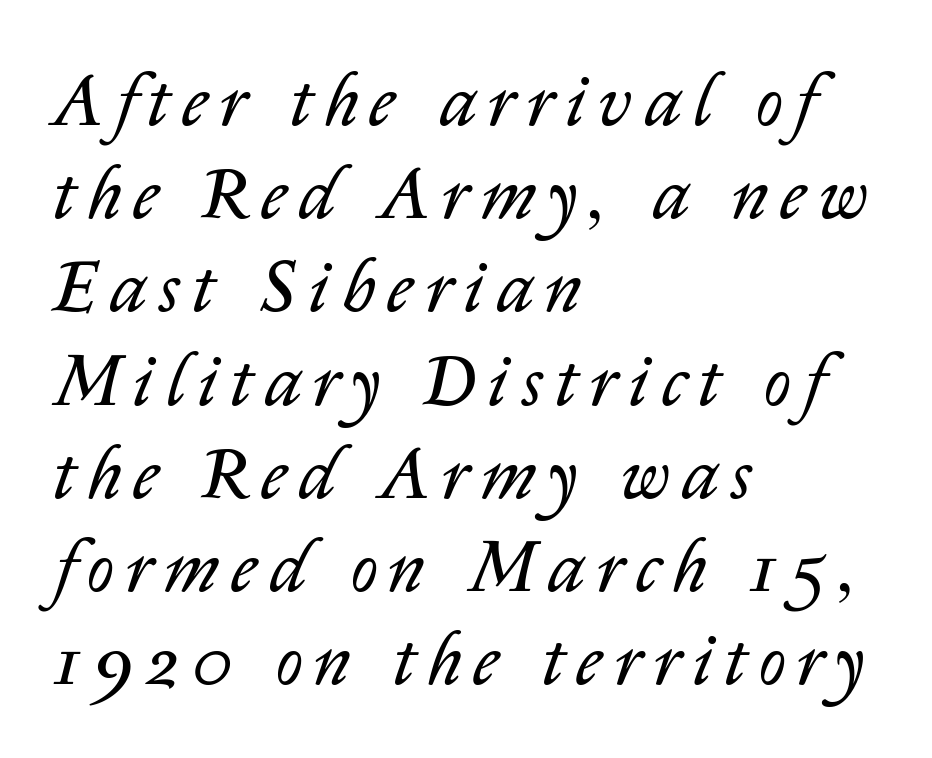
The image shows 74 px regular-weight type, italic (leaning right); set left-aligned, normal line spacing (1.26x), not underlined; low stroke contrast and a medium x-height.
